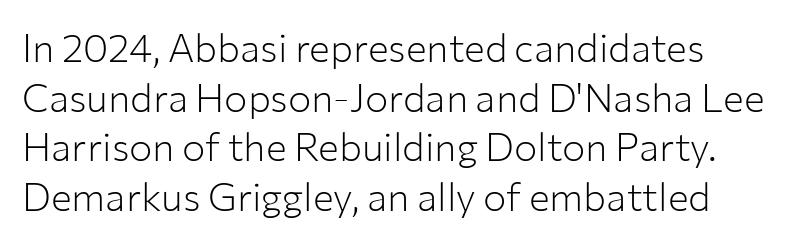
The rendering shows plain stroke endings on the letterforms — a sans-serif design. A quiet, ordinary-to-light weight characterises the typeface. The line texture is even and compact thanks to regular tracking. A typesetter would mark this as roman, not italic. Leading matches the norm, producing a regular column.
